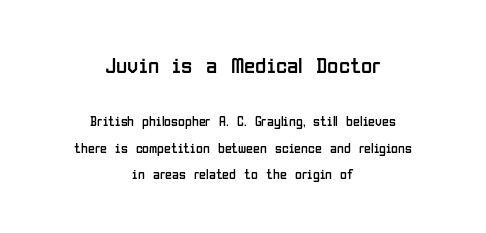
{"italic": "no", "bold": "no", "underline": "no", "align": "center", "line_spacing": "loose", "line_spacing_ratio": 1.9, "letter_spacing": "normal", "letter_spacing_em": 0.0, "larger_block": "first", "size_ratio": 1.64, "glyph_px": 23}
